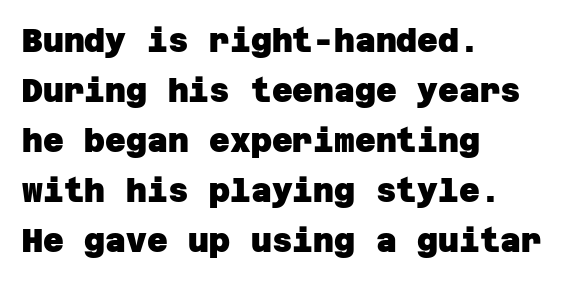
Glyph-to-glyph distance matches everyday printed text. Compared with a centered layout, this one pins lines to the left instead. The passage shown stacks its lines at a standard gap. In terms of weight, the rendering is a true, heavy bold.
